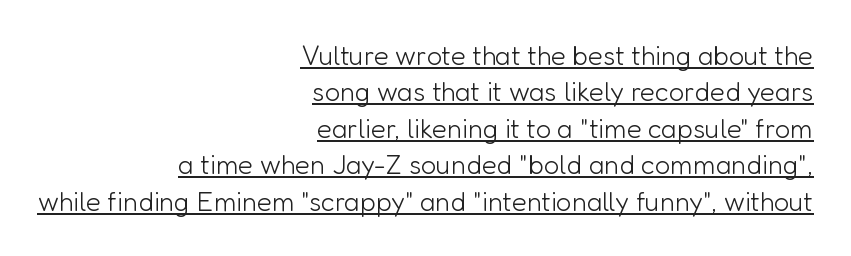
The image shows 27 px text type, upright; set right-aligned, normal line spacing (1.35x), normal letter spacing, underlined.
